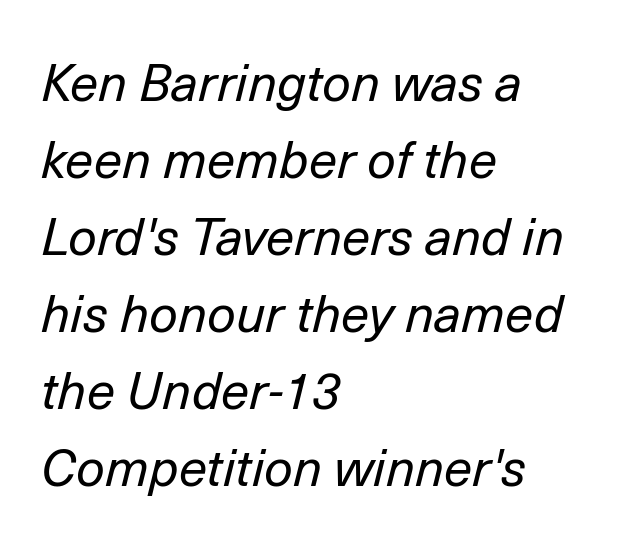
{"italic": "yes", "lean": "right", "slant_degrees": 14, "bold": "no", "weight": "regular", "width": "normal", "stroke_contrast": "low", "x_height": "medium", "monospaced": "no", "underline": "no", "align": "left", "line_spacing": "normal", "line_spacing_ratio": 1.51, "letter_spacing": "normal", "letter_spacing_em": 0.0, "glyph_px": 51}
